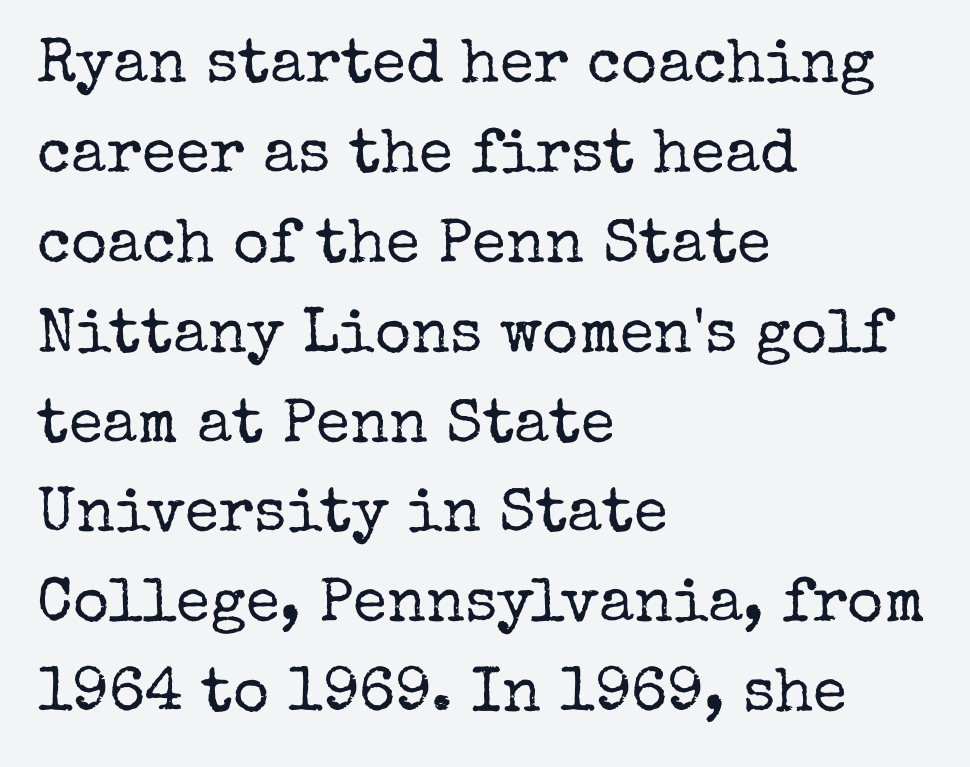
Just letters on the line, the space beneath them empty. The line texture is even and compact thanks to regular tracking. The rendering uses a moderate line-height, typical for paragraphs. The face used here is proportionally spaced, like ordinary book or web type.
